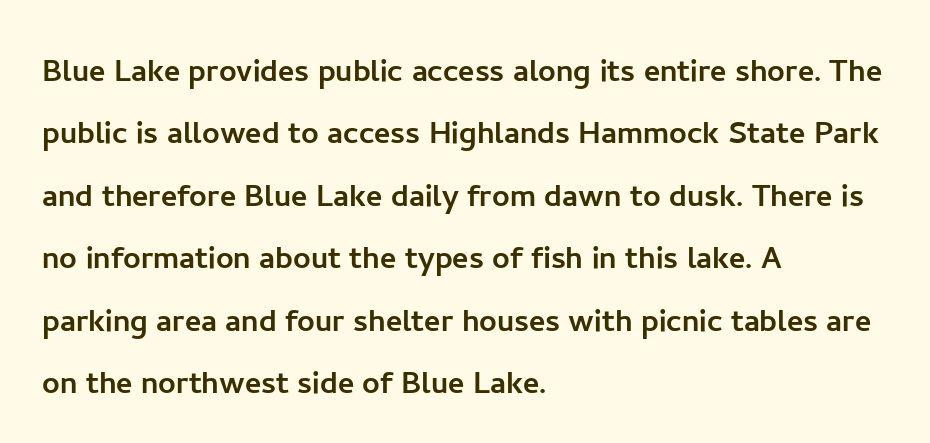
{"serif": "no", "italic": "no", "width": "normal", "stroke_contrast": "low", "x_height": "medium", "monospaced": "no", "underline": "no", "align": "left", "line_spacing": "normal", "line_spacing_ratio": 1.6, "letter_spacing": "normal", "letter_spacing_em": 0.0, "glyph_px": 39}
